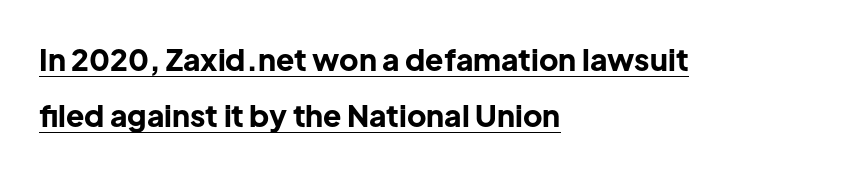
Q: Is the text bold? A: Yes.
Q: Is the text italic (slanted)? A: No, it is upright.
Q: Is the typeface a serif or a sans-serif typeface? A: Sans-serif.
Q: Is the text underlined? A: Yes.
Q: How is the paragraph aligned? A: Left-aligned.
Q: Is the spacing between letters normal or unusually wide? A: Normal.
Q: Width (condensed, normal, or wide)? A: Normal.
Q: Stroke contrast? A: Low.
Q: x-height? A: Medium.
Q: Monospaced? A: No.
